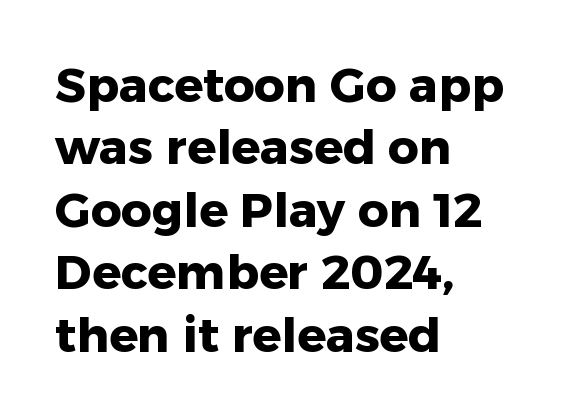
Q: Is the text bold? A: Yes.
Q: Is the text italic (slanted)? A: No, it is upright.
Q: Is the typeface a serif or a sans-serif typeface? A: Sans-serif.
Q: Is the text underlined? A: No.
Q: How is the paragraph aligned? A: Left-aligned.
Q: Is the spacing between letters normal or unusually wide? A: Normal.
Q: Is the spacing between lines tight, normal or loose? A: Normal.
Q: Width (condensed, normal, or wide)? A: Normal.
Q: Stroke contrast? A: Low.
Q: x-height? A: Medium.
Q: Monospaced? A: No.
